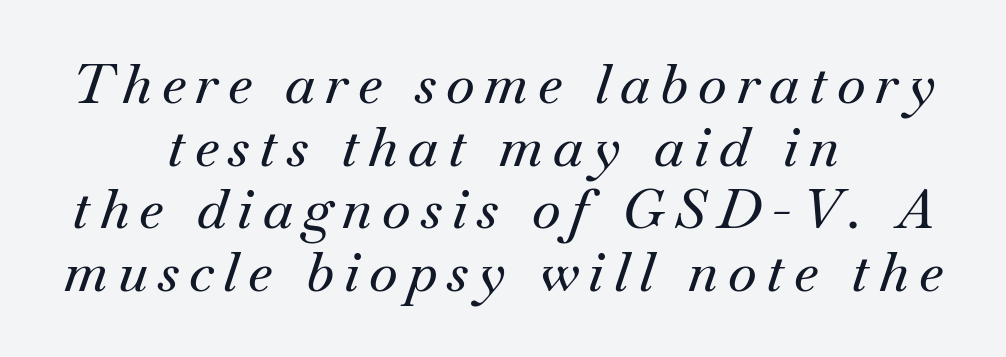
Q: Is the text italic (slanted)? A: Yes, it leans right by about 18 degrees.
Q: Is the typeface a serif or a sans-serif typeface? A: Serif.
Q: Is the text underlined? A: No.
Q: How is the paragraph aligned? A: Centered.
Q: Is the spacing between lines tight, normal or loose? A: Tight.
Q: Width (condensed, normal, or wide)? A: Normal.
Q: Stroke contrast? A: Medium.
Q: x-height? A: Small.
Q: Monospaced? A: No.
